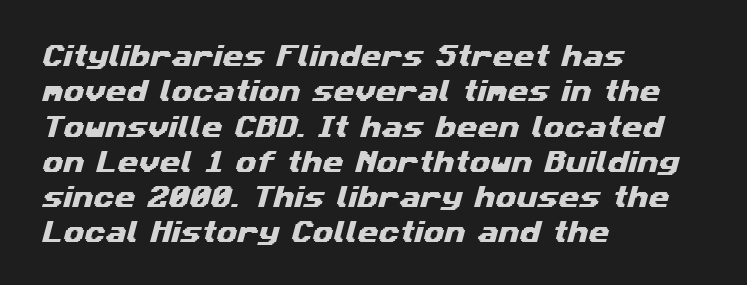
The space between consecutive lines is moderate. Beneath every word, the page is bare. Does extra space separate the letters? No, they use regular spacing. Each line starts at the same left margin while the right side varies.
